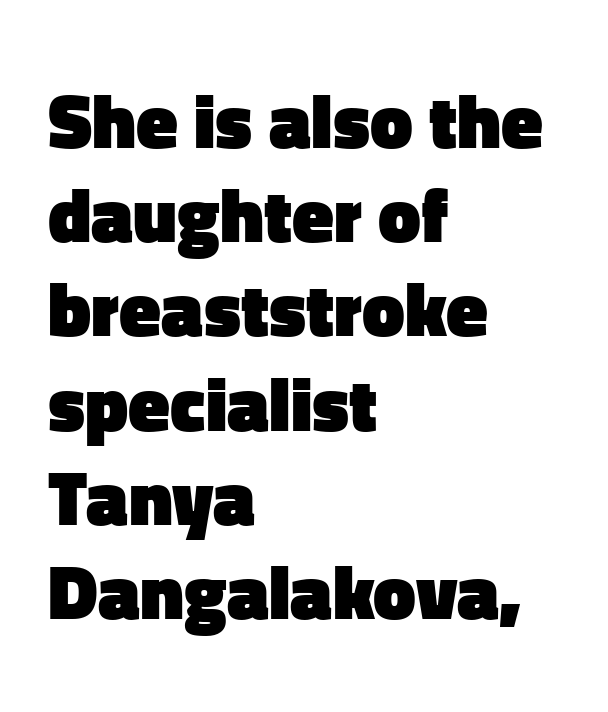
Glyph-to-glyph distance matches everyday printed text. The typeface chosen for these lines omits serifs. Visually the block forms a straight wall on the left and a jagged coastline on the right. This rendering features lettering with no underline.
